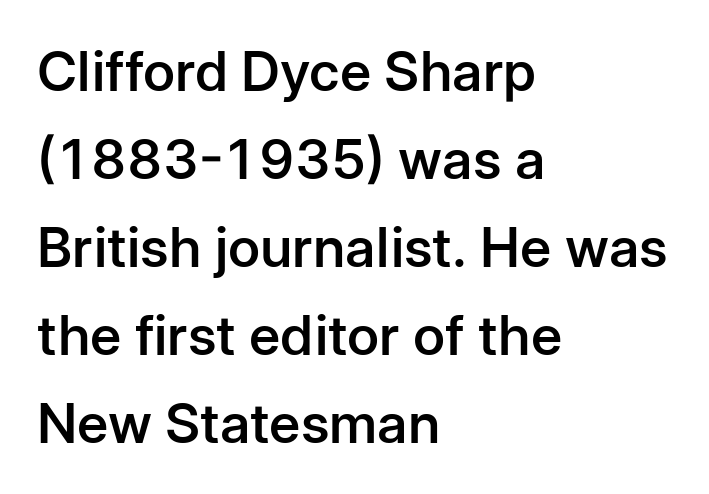
Q: Is the text bold? A: Semi-bold.
Q: Is the text italic (slanted)? A: No, it is upright.
Q: Is the typeface a serif or a sans-serif typeface? A: Sans-serif.
Q: Is the text underlined? A: No.
Q: How is the paragraph aligned? A: Left-aligned.
Q: Is the spacing between letters normal or unusually wide? A: Normal.
Q: Is the spacing between lines tight, normal or loose? A: Normal.
Q: Width (condensed, normal, or wide)? A: Normal.
Q: Stroke contrast? A: Low.
Q: x-height? A: Medium.
Q: Monospaced? A: No.
